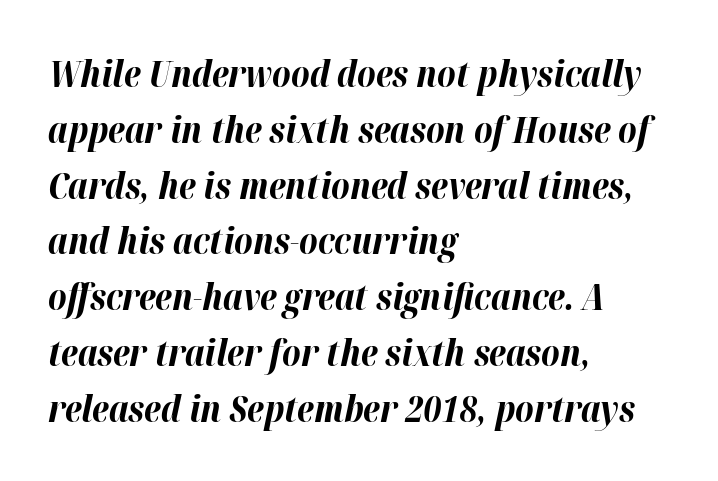
The image shows 36 px bold type, italic (leaning right); set left-aligned, normal line spacing (1.55x), normal letter spacing, not underlined; high stroke contrast and a medium x-height.
